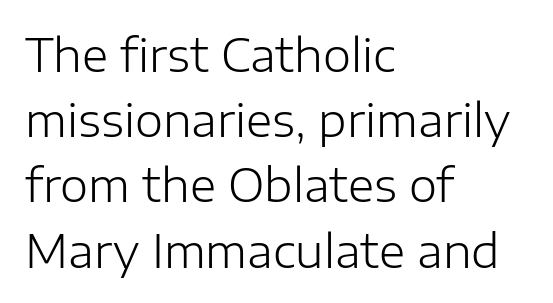
Do the characters align in a grid? No, the font is proportional. Are there feet on the stems? There aren't — it's a sans. Caption: multi-line text, flush left, ragged right. The letterforms sit at book weight or below. Does the lettering tilt? It doesn't — this is upright. A typesetter would call this leading conventional body-copy spacing.
